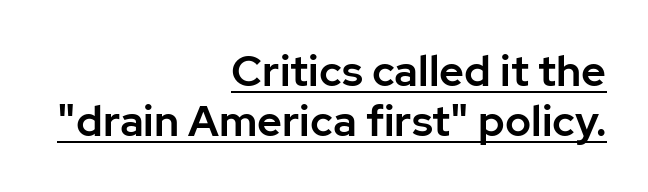
Q: Is the text italic (slanted)? A: No, it is upright.
Q: Is the typeface a serif or a sans-serif typeface? A: Sans-serif.
Q: Is the text underlined? A: Yes.
Q: How is the paragraph aligned? A: Right-aligned.
Q: Is the spacing between letters normal or unusually wide? A: Normal.
Q: Width (condensed, normal, or wide)? A: Normal.
Q: Stroke contrast? A: Low.
Q: x-height? A: Medium.
Q: Monospaced? A: No.
